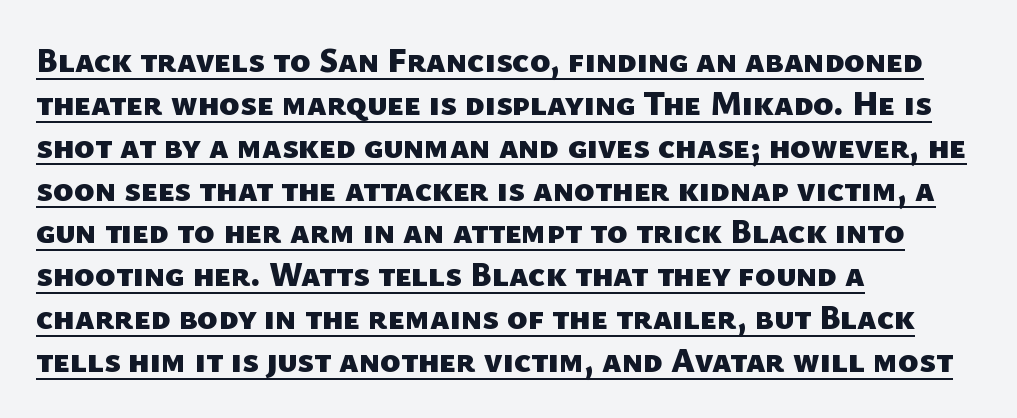
Q: Is the text bold? A: Yes.
Q: Is the typeface a serif or a sans-serif typeface? A: Sans-serif.
Q: Is the text underlined? A: Yes.
Q: How is the paragraph aligned? A: Left-aligned.
Q: Is the spacing between letters normal or unusually wide? A: Normal.
Q: Is the spacing between lines tight, normal or loose? A: Normal.
Q: Width (condensed, normal, or wide)? A: Normal.
Q: Stroke contrast? A: Low.
Q: x-height? A: Medium.
Q: Monospaced? A: No.
